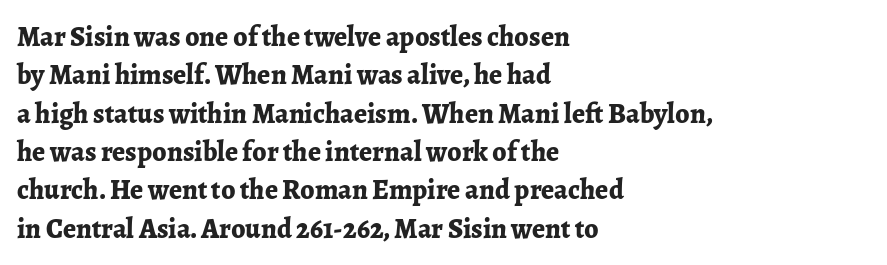
Q: Is the text bold? A: Yes.
Q: Is the text italic (slanted)? A: No, it is upright.
Q: Is the typeface a serif or a sans-serif typeface? A: Serif.
Q: Is the text underlined? A: No.
Q: How is the paragraph aligned? A: Left-aligned.
Q: Is the spacing between letters normal or unusually wide? A: Normal.
Q: Is the spacing between lines tight, normal or loose? A: Normal.
Q: Width (condensed, normal, or wide)? A: Normal.
Q: Stroke contrast? A: Low.
Q: x-height? A: Medium.
Q: Monospaced? A: No.
